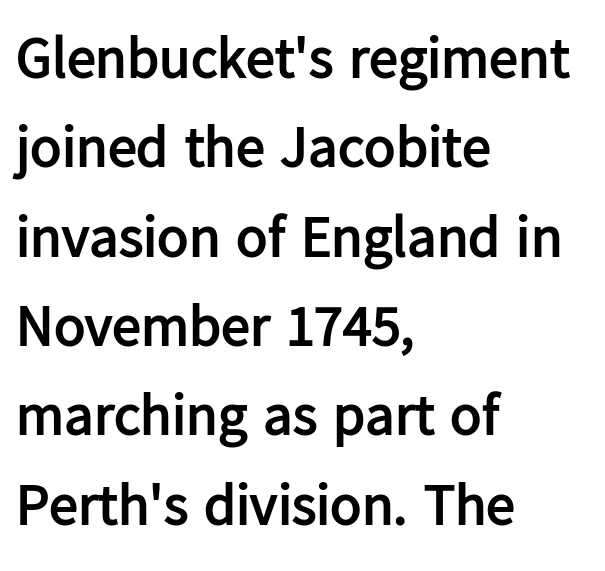
Q: Is the text bold? A: Yes.
Q: Is the text italic (slanted)? A: No, it is upright.
Q: Is the typeface a serif or a sans-serif typeface? A: Sans-serif.
Q: Is the text underlined? A: No.
Q: How is the paragraph aligned? A: Left-aligned.
Q: Is the spacing between letters normal or unusually wide? A: Normal.
Q: Is the spacing between lines tight, normal or loose? A: Normal.
Q: Width (condensed, normal, or wide)? A: Normal.
Q: Stroke contrast? A: Low.
Q: x-height? A: Medium.
Q: Monospaced? A: No.
